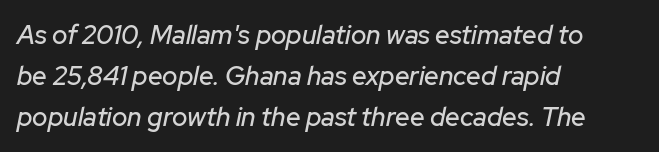
Short and long lines alike share a common starting point at left. These lines keep a tight, regular rhythm from letter to letter. Yep, that's italic — everything's leaning. Whoever set this chose a conventional vertical rhythm.
